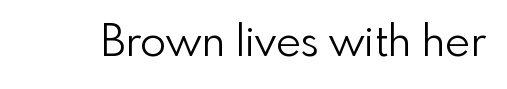
Each letter keeps its own natural width here, so spacing adapts to shape. Vertical strokes here are truly vertical. Short note: letters normally spaced. The designer went with a sans here, leaving each stem footless.
